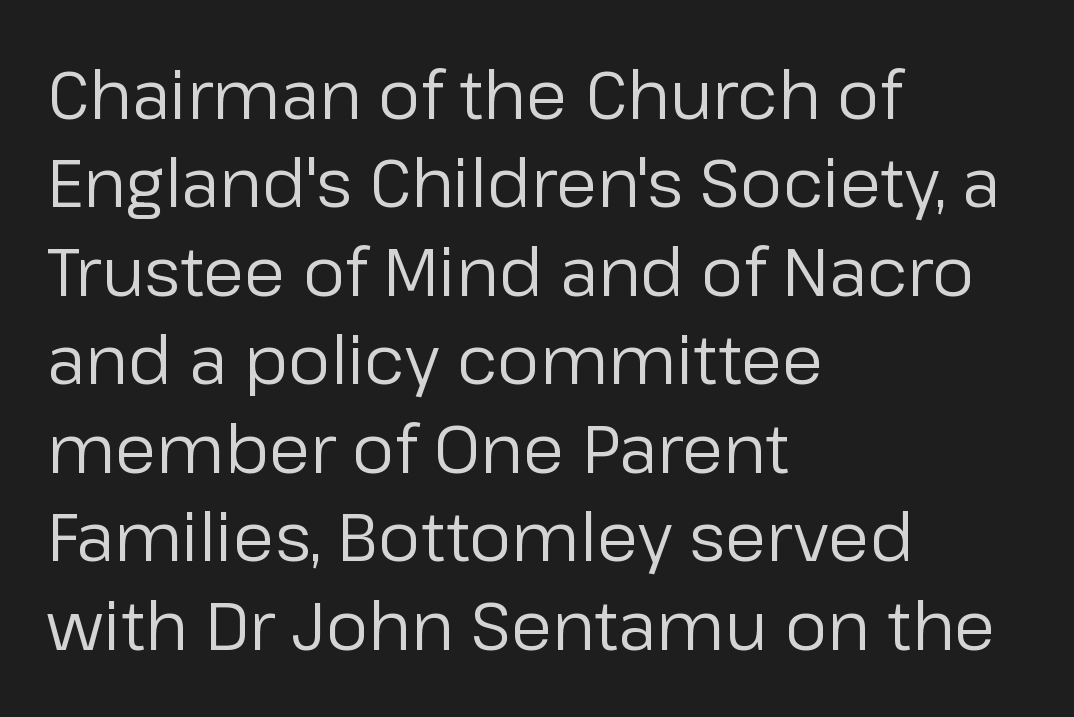
Characters follow at the spacing the type designer built in. Type style note: lacks serifs. Each stroke keeps to a modest, everyday thickness or less. The designer left line spacing at the default. Underlining? Definitely not there.
